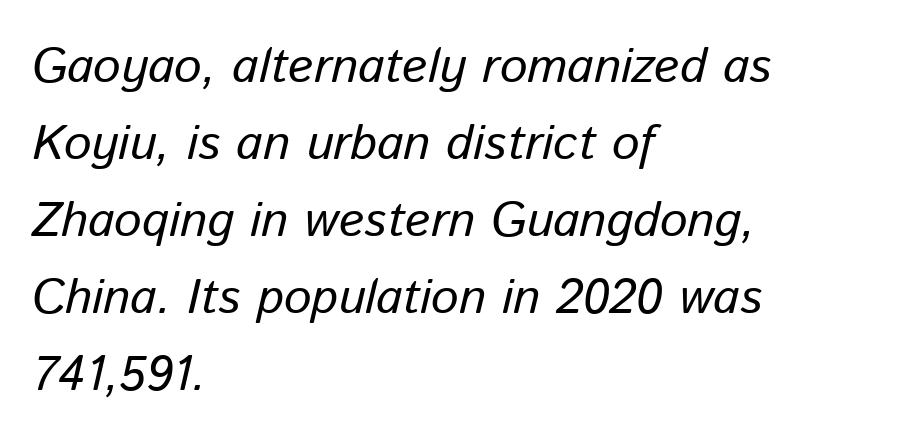
{"italic": "yes", "lean": "right", "slant_degrees": 13, "bold": "no", "weight": "regular", "width": "normal", "stroke_contrast": "low", "x_height": "medium", "monospaced": "no", "underline": "no", "align": "left", "line_spacing": "normal", "line_spacing_ratio": 1.57, "letter_spacing": "normal", "letter_spacing_em": 0.0, "glyph_px": 49}
